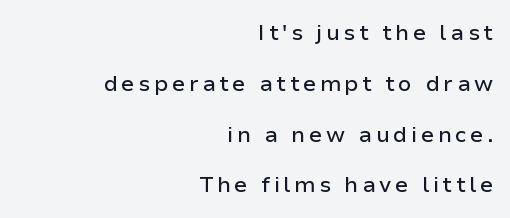
Q: Is the text italic (slanted)? A: No, it is upright.
Q: Is the text underlined? A: No.
Q: How is the paragraph aligned? A: Right-aligned.
Q: Is the spacing between lines tight, normal or loose? A: Loose.
